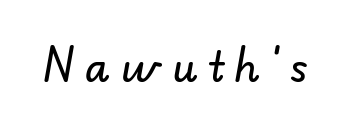
Q: Is the typeface a serif or a sans-serif typeface? A: Sans-serif.
Q: Is the text underlined? A: No.
Q: Is the spacing between letters normal or unusually wide? A: Unusually wide.
Q: Width (condensed, normal, or wide)? A: Normal.
Q: Stroke contrast? A: Low.
Q: x-height? A: Small.
Q: Monospaced? A: No.
